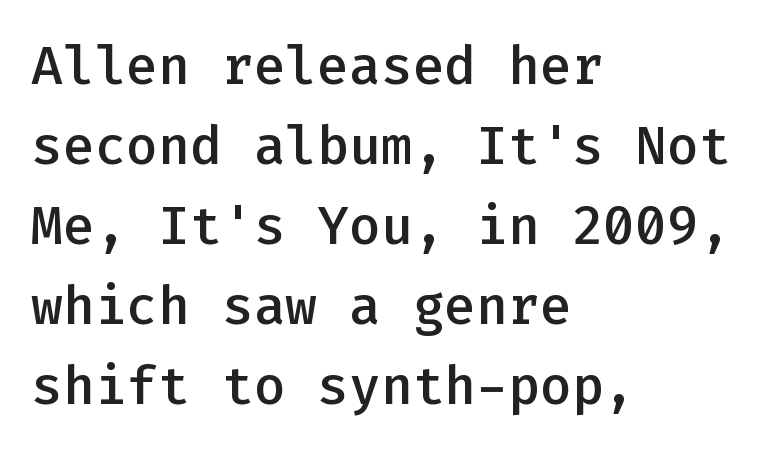
The image shows 53 px semibold sans-serif type, upright, monospaced; set left-aligned, normal line spacing (1.51x), normal letter spacing, not underlined; low stroke contrast and a medium x-height.
